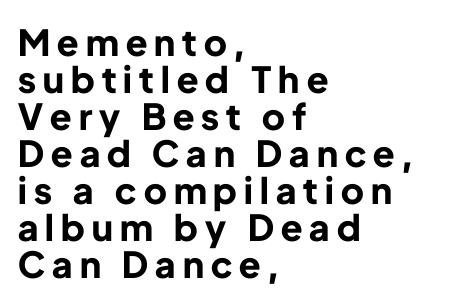
The image shows 36 px bold sans-serif type, upright; set left-aligned, tight line spacing (1.03x), unusually wide letter spacing (+0.2 em), not underlined; low stroke contrast and a medium x-height.
